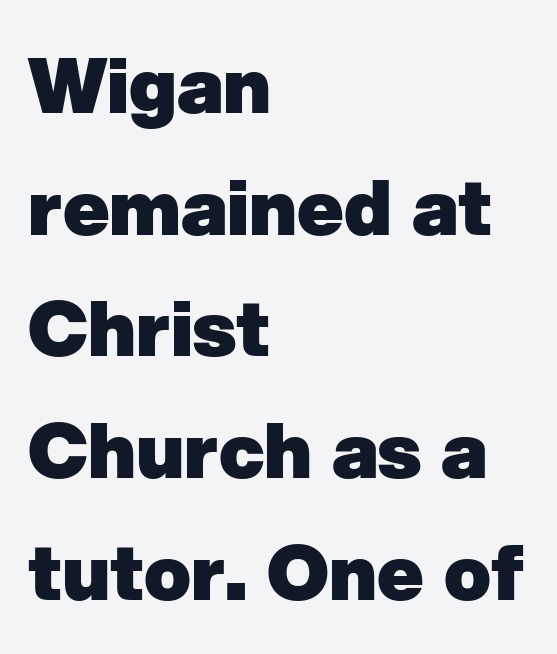
Q: Is the text bold? A: Yes.
Q: Is the typeface a serif or a sans-serif typeface? A: Sans-serif.
Q: Is the text underlined? A: No.
Q: How is the paragraph aligned? A: Left-aligned.
Q: Is the spacing between letters normal or unusually wide? A: Normal.
Q: Is the spacing between lines tight, normal or loose? A: Normal.
Q: Width (condensed, normal, or wide)? A: Normal.
Q: Stroke contrast? A: Low.
Q: x-height? A: Medium.
Q: Monospaced? A: No.
